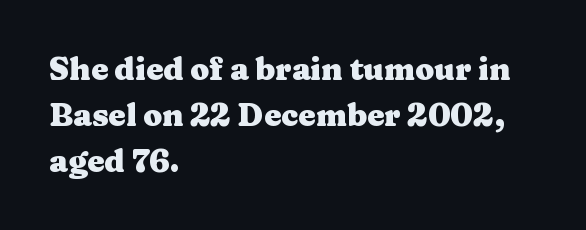
The image shows 31 px heavy, wide serif type, upright; set left-aligned, normal line spacing (1.49x), normal letter spacing, not underlined; medium stroke contrast and a medium x-height.
